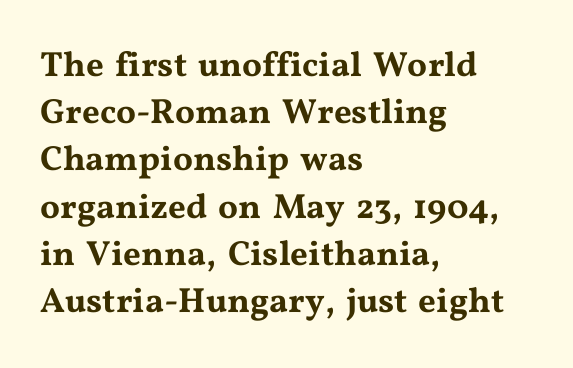
Here the glyphs are tracked normally, forming tight word shapes. Reading down the column, the eye jumps a familiar distance to each next line. Posture: vertical. All the whitespace from short lines collects on the right. This rendering features lettering with no underline. Each letter keeps its own natural width here, so spacing adapts to shape.
